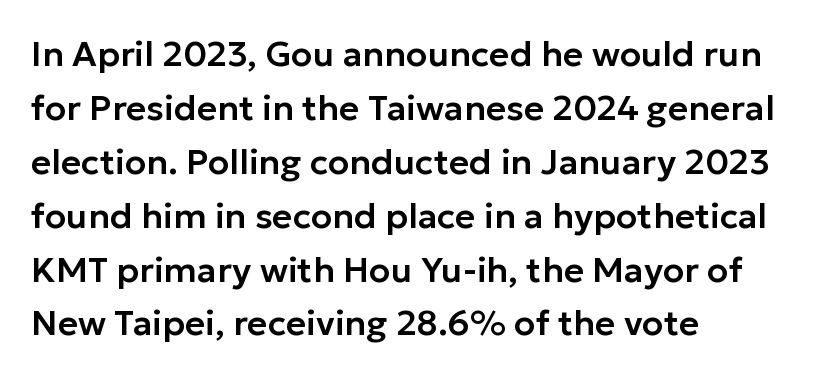
{"serif": "no", "italic": "no", "width": "normal", "stroke_contrast": "low", "x_height": "medium", "monospaced": "no", "underline": "no", "align": "left", "line_spacing": "normal", "line_spacing_ratio": 1.54, "letter_spacing": "normal", "letter_spacing_em": 0.0, "glyph_px": 35}
